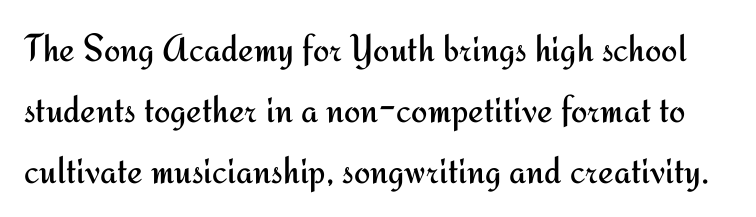
{"serif": "no", "italic": "no", "bold": "no", "weight": "regular", "width": "normal", "stroke_contrast": "medium", "x_height": "small", "monospaced": "no", "underline": "no", "line_spacing": "normal", "line_spacing_ratio": 1.56, "letter_spacing": "normal", "letter_spacing_em": 0.0, "glyph_px": 39}
